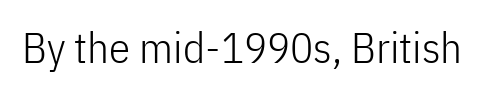
Descender tails drop into unmarked territory. A typesetter would call this proportional, since set widths differ per character. The lettering holds an erect, upright posture throughout. The typeface chosen for these lines omits serifs. Ink coverage per letter is moderate at most.
